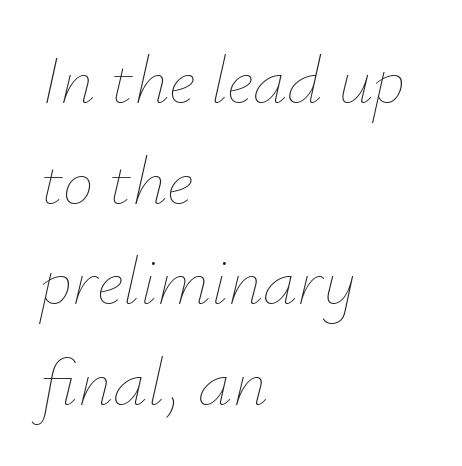
Q: Is the text bold? A: No.
Q: Is the text italic (slanted)? A: Yes, it leans right by about 12 degrees.
Q: Is the text underlined? A: No.
Q: How is the paragraph aligned? A: Left-aligned.
Q: Is the spacing between letters normal or unusually wide? A: Normal.
Q: Is the spacing between lines tight, normal or loose? A: Normal.
Q: Width (condensed, normal, or wide)? A: Normal.
Q: Stroke contrast? A: Low.
Q: x-height? A: Small.
Q: Monospaced? A: No.
